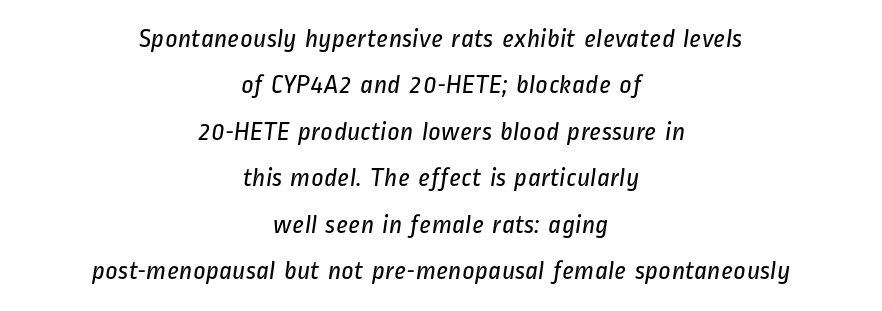
Q: Is the text bold? A: No.
Q: Is the text underlined? A: No.
Q: How is the paragraph aligned? A: Centered.
Q: Is the spacing between letters normal or unusually wide? A: Normal.
